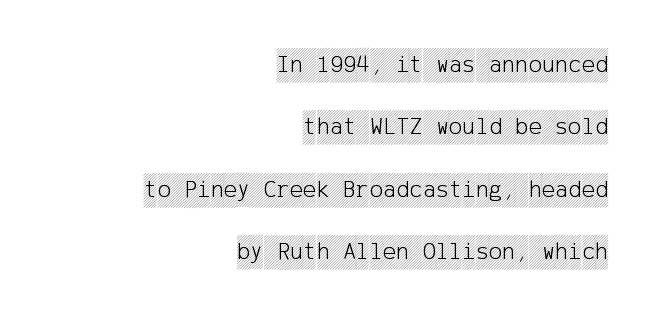
The image shows 25 px text type, upright; set right-aligned, loose line spacing (2.5x), normal letter spacing, not underlined.
